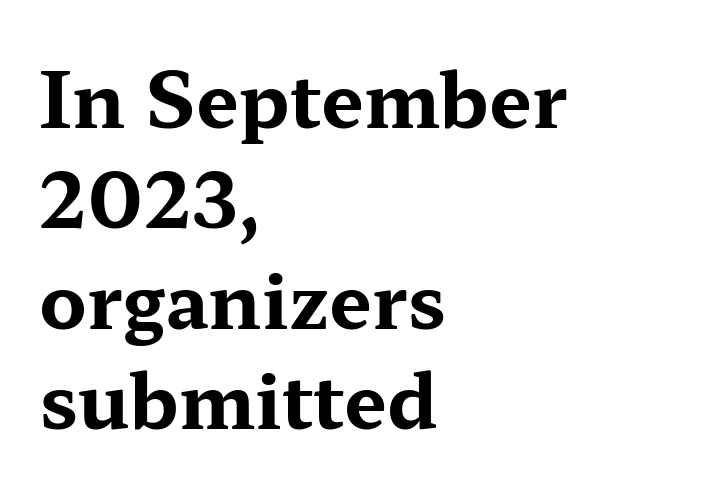
Q: Is the text bold? A: Yes.
Q: Is the text italic (slanted)? A: No, it is upright.
Q: Is the typeface a serif or a sans-serif typeface? A: Serif.
Q: Is the text underlined? A: No.
Q: How is the paragraph aligned? A: Left-aligned.
Q: Is the spacing between letters normal or unusually wide? A: Normal.
Q: Is the spacing between lines tight, normal or loose? A: Normal.
Q: Width (condensed, normal, or wide)? A: Wide.
Q: Stroke contrast? A: Medium.
Q: x-height? A: Medium.
Q: Monospaced? A: No.
